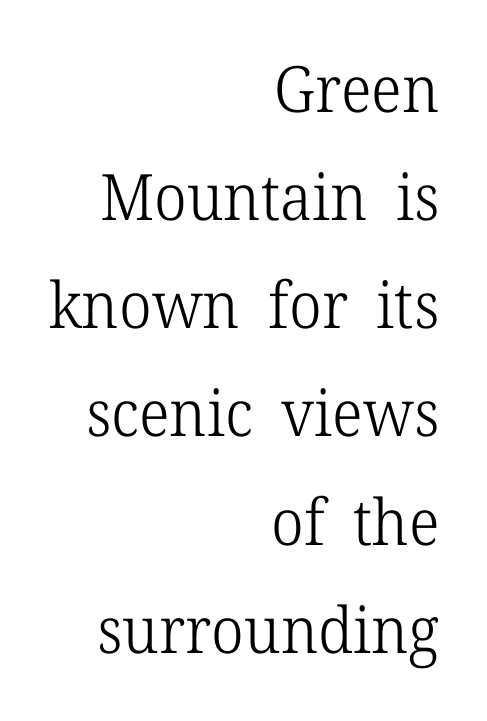
The image shows 64 px light serif type, upright; set right-aligned, normal line spacing (1.69x), normal letter spacing, not underlined; low stroke contrast and a medium x-height.
